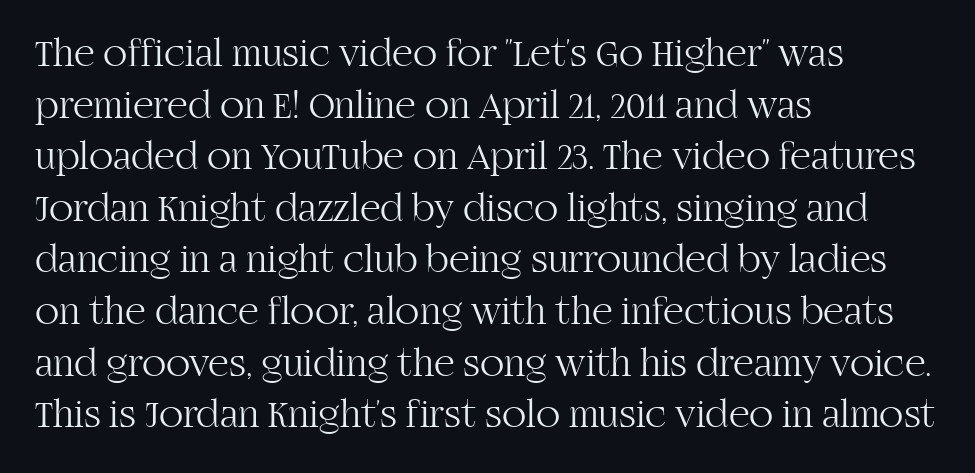
The image shows 40 px light serif type, upright; set left-aligned, normal line spacing (1.29x), normal letter spacing, not underlined; high stroke contrast and a large x-height.
